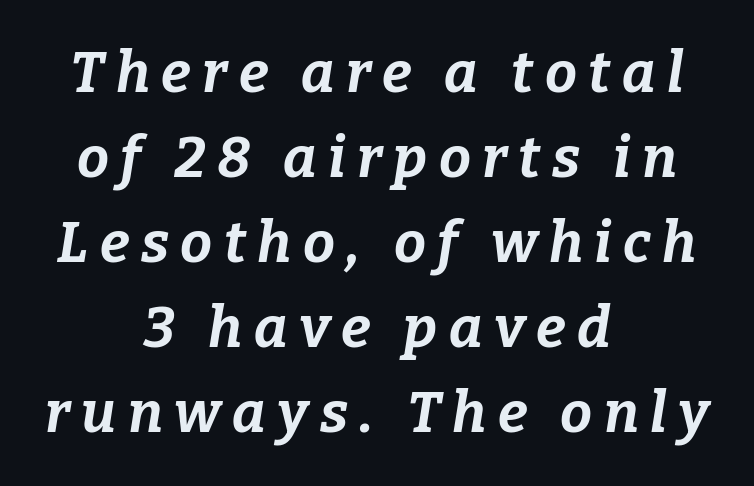
Q: Is the text bold? A: Yes.
Q: Is the text italic (slanted)? A: Yes, it leans right by about 9 degrees.
Q: Is the text underlined? A: No.
Q: How is the paragraph aligned? A: Centered.
Q: Is the spacing between letters normal or unusually wide? A: Unusually wide.
Q: Is the spacing between lines tight, normal or loose? A: Normal.
Q: Width (condensed, normal, or wide)? A: Normal.
Q: Stroke contrast? A: Low.
Q: x-height? A: Medium.
Q: Monospaced? A: No.
